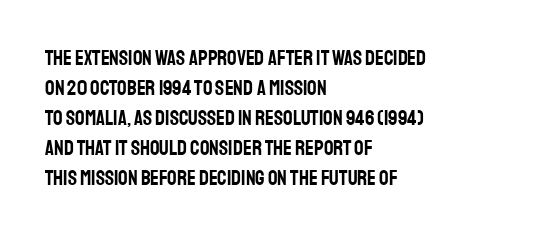
The image shows 21 px text type, upright; set left-aligned, normal line spacing (1.43x), normal letter spacing, not underlined.
